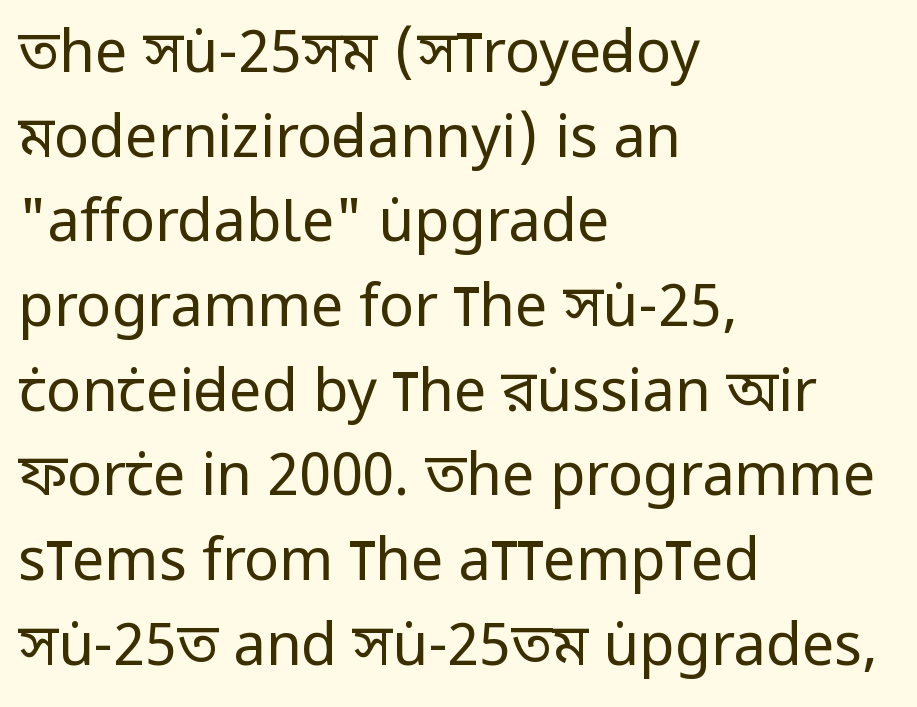
The image shows 58 px regular-weight, condensed sans-serif type, upright; set left-aligned, normal line spacing (1.46x), normal letter spacing, not underlined; low stroke contrast and a large x-height.
